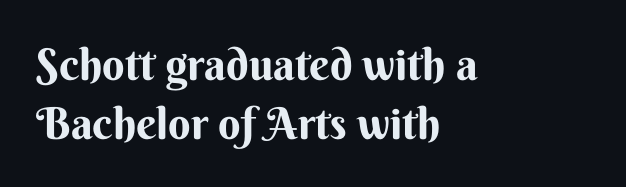
Q: Is the text bold? A: Yes.
Q: Is the text italic (slanted)? A: No, it is upright.
Q: Is the typeface a serif or a sans-serif typeface? A: Sans-serif.
Q: Is the text underlined? A: No.
Q: How is the paragraph aligned? A: Left-aligned.
Q: Is the spacing between letters normal or unusually wide? A: Normal.
Q: Is the spacing between lines tight, normal or loose? A: Normal.
Q: Width (condensed, normal, or wide)? A: Normal.
Q: Stroke contrast? A: Medium.
Q: x-height? A: Small.
Q: Monospaced? A: No.
